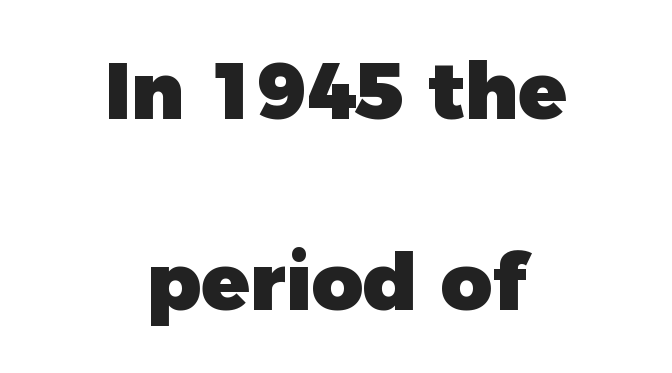
This block would shrink considerably if given ordinary leading; it's expanded now. Vertical strokes here are truly vertical. What weight is shown? A full bold with thick strokes. Serifs: no, the terminals of the letterforms are clean. The lines in this sample share a center point and differ in where they start and stop.
